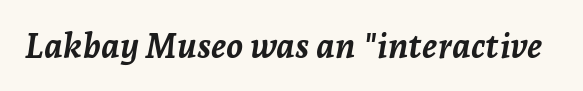
Q: Is the text bold? A: Yes.
Q: Is the text italic (slanted)? A: Yes, it leans right by about 7 degrees.
Q: Is the text underlined? A: No.
Q: Is the spacing between letters normal or unusually wide? A: Normal.
Q: Width (condensed, normal, or wide)? A: Normal.
Q: Stroke contrast? A: Low.
Q: x-height? A: Medium.
Q: Monospaced? A: No.
